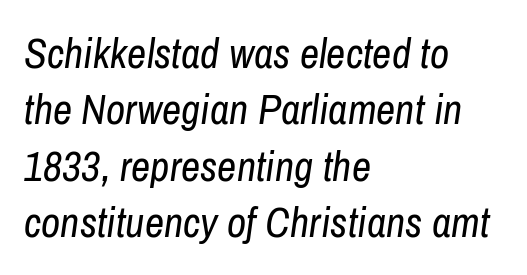
The image shows 42 px regular-weight, condensed type, italic (leaning right); set left-aligned, normal line spacing (1.34x), normal letter spacing, not underlined; low stroke contrast and a medium x-height.
